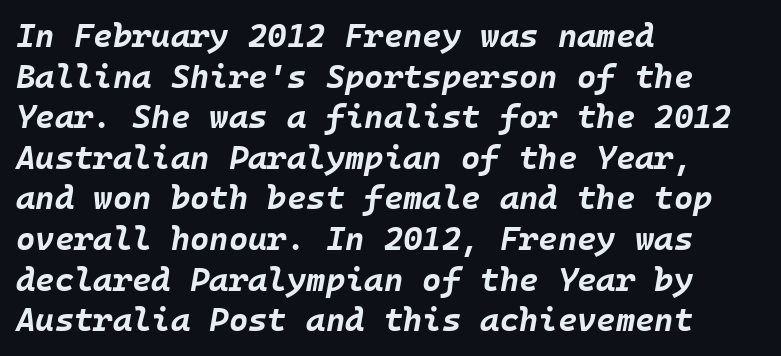
Is the letter spacing exaggerated? No — it looks like the ordinary default. The lines in this sample share a left origin and differ only in where they stop. The face used here has a pronounced slope to its letters. Notice how thick the strokes are: this is what a full bold looks like. Descenders are the only things crossing below the line.
